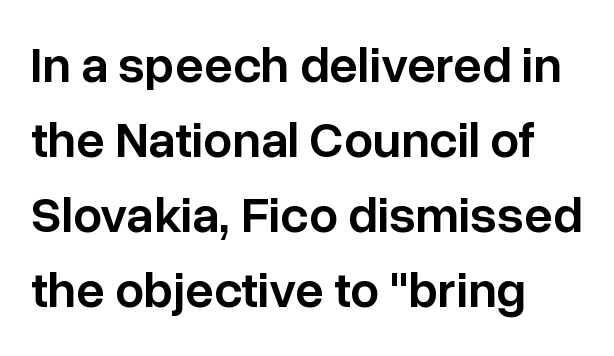
A fair bit of extra ink — the face is semibold, not bold. The passage shown has conventional tracking throughout. These lines are composed in type without serifs. Any mark beneath the type? The region is blank. The lines in this sample share a left origin and differ only in where they stop.
